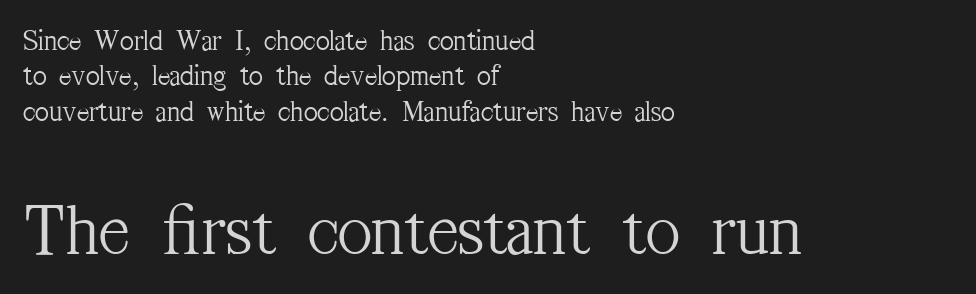
{"serif": "yes", "italic": "no", "bold": "no", "weight": "light", "width": "condensed", "stroke_contrast": "medium", "x_height": "medium", "monospaced": "no", "underline": "no", "align": "left", "line_spacing_ratio": 1.18, "letter_spacing": "normal", "letter_spacing_em": 0.0, "larger_block": "second", "size_ratio": 2.47, "glyph_px": 74}
